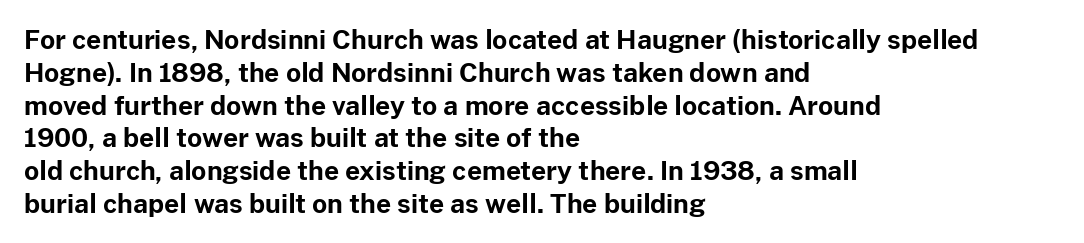
{"italic": "no", "bold": "yes", "underline": "no", "align": "left", "line_spacing": "normal", "line_spacing_ratio": 1.26, "letter_spacing": "normal", "letter_spacing_em": 0.0, "glyph_px": 26}
